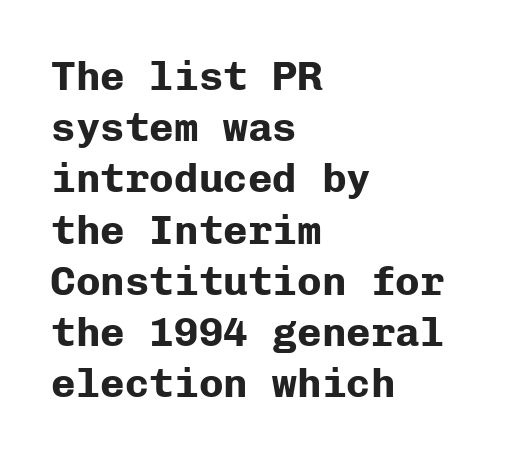
Q: Is the text bold? A: Yes.
Q: Is the text italic (slanted)? A: No, it is upright.
Q: Is the typeface a serif or a sans-serif typeface? A: Sans-serif.
Q: Is the text underlined? A: No.
Q: How is the paragraph aligned? A: Left-aligned.
Q: Is the spacing between letters normal or unusually wide? A: Normal.
Q: Is the spacing between lines tight, normal or loose? A: Normal.
Q: Width (condensed, normal, or wide)? A: Normal.
Q: Stroke contrast? A: Low.
Q: x-height? A: Medium.
Q: Monospaced? A: Yes.
